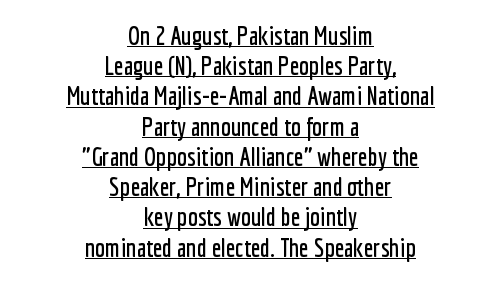
Notice how the stems are strictly vertical — no italics here. No extra tracking has been applied to these lines. The specimen includes a rule beneath the text block's lines. Centered paragraph, ragged on both sides.
